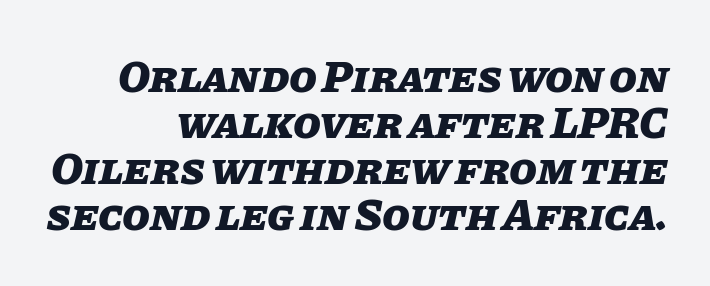
Q: Is the text bold? A: Yes.
Q: Is the text italic (slanted)? A: Yes, it leans right by about 11 degrees.
Q: Is the text underlined? A: No.
Q: How is the paragraph aligned? A: Right-aligned.
Q: Is the spacing between letters normal or unusually wide? A: Normal.
Q: Is the spacing between lines tight, normal or loose? A: Tight.
Q: Width (condensed, normal, or wide)? A: Normal.
Q: Stroke contrast? A: Low.
Q: x-height? A: Large.
Q: Monospaced? A: No.
